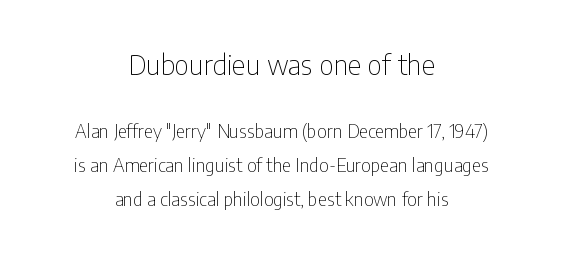
Typeset on center — no edge is straight. These lines were composed using upright roman letters. Rule under the text: the space is simply empty. Weight: in the light-to-regular range. The rendering keeps characters at their native spacing. Which of the two is more prominent by size? The first, at the top.
